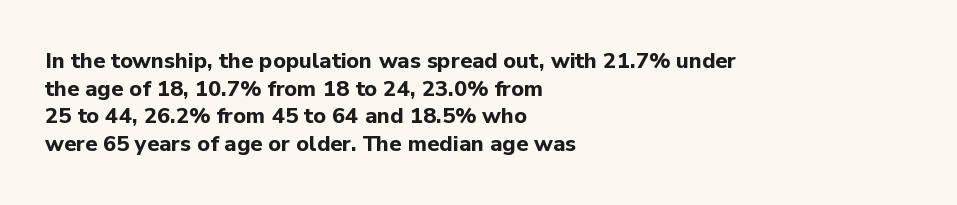
{"italic": "no", "bold": "yes", "underline": "no", "align": "left", "line_spacing": "normal", "line_spacing_ratio": 1.26, "letter_spacing": "normal", "letter_spacing_em": 0.0, "glyph_px": 22}
